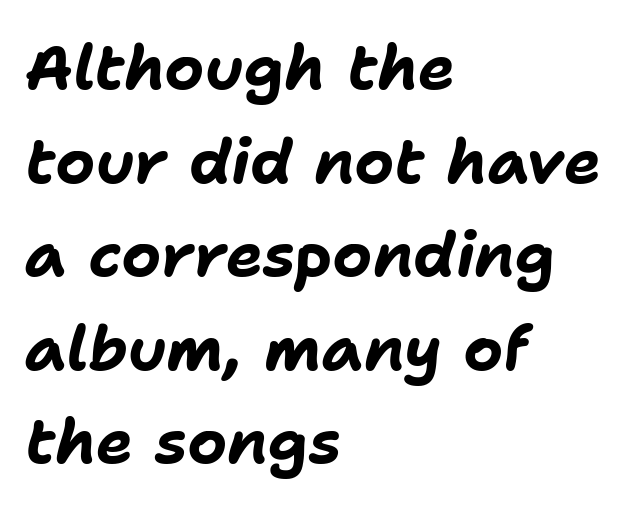
The image shows 62 px bold type, italic (leaning right); set left-aligned, normal line spacing (1.51x), normal letter spacing, not underlined; low stroke contrast and a medium x-height.
